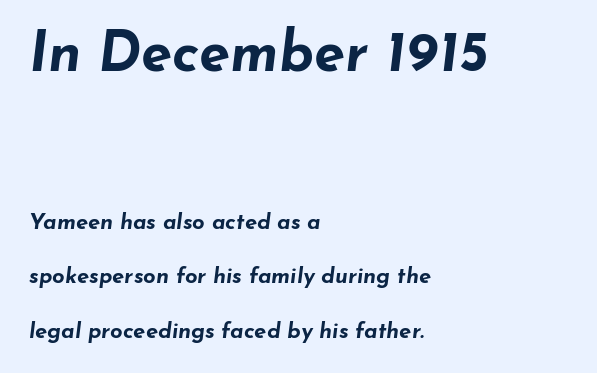
Reading down the block, your eye returns to a fixed left position each line. Spacing verdict: proportional, widths tailored to each character. Is the letter spacing exaggerated? No — it looks like the ordinary default. In terms of leading, this rendering errs on the spacious side. The rendering uses a bold face; every stroke is thick and dark.
